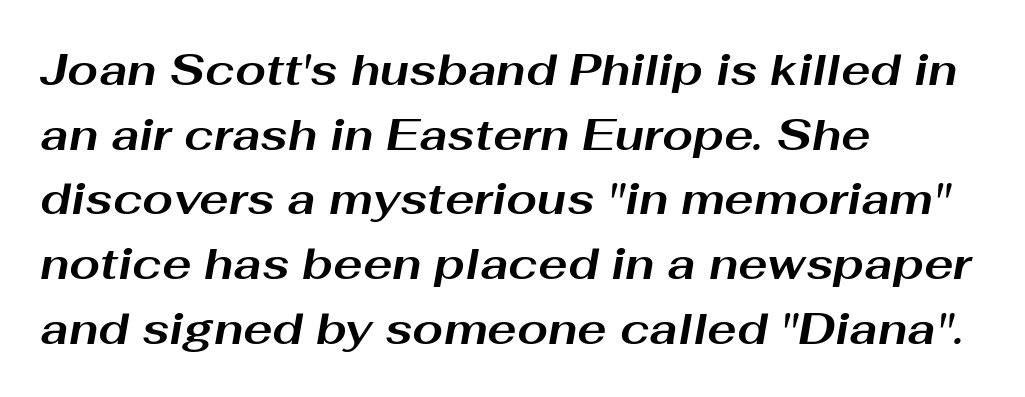
The words here are not underlined. A student would call this left alignment; a typographer would say flush left, rag right. As a designer I'd log this as weight 700, bold. Is this a fixed-width face? No — the glyphs have proportional, varying widths. Leading matches the norm, producing a regular column.
